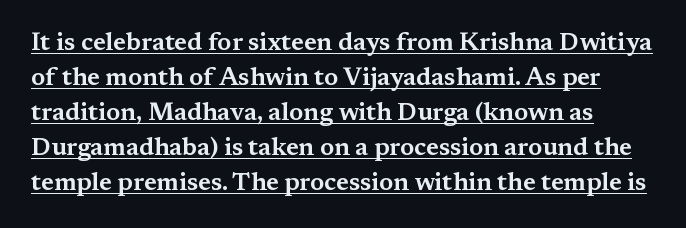
The image shows 25 px text type, upright; set normal line spacing (1.4x), normal letter spacing, underlined.
